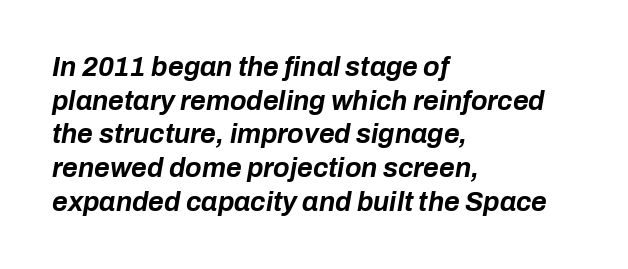
The image shows 27 px bold type, italic (leaning right); set left-aligned, normal line spacing (1.25x), normal letter spacing, not underlined.
